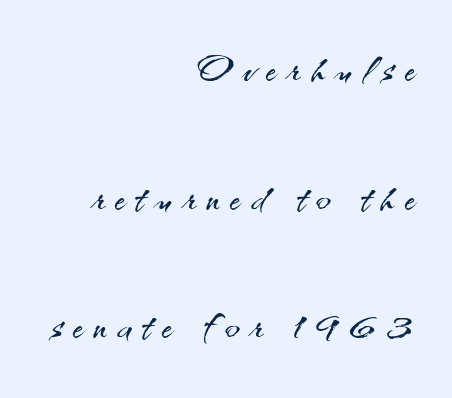
{"serif": "no", "bold": "no", "weight": "light", "width": "normal", "stroke_contrast": "medium", "x_height": "small", "monospaced": "no", "underline": "no", "align": "right", "line_spacing": "loose", "line_spacing_ratio": 2.34, "letter_spacing": "wide", "letter_spacing_em": 0.2, "glyph_px": 55}
